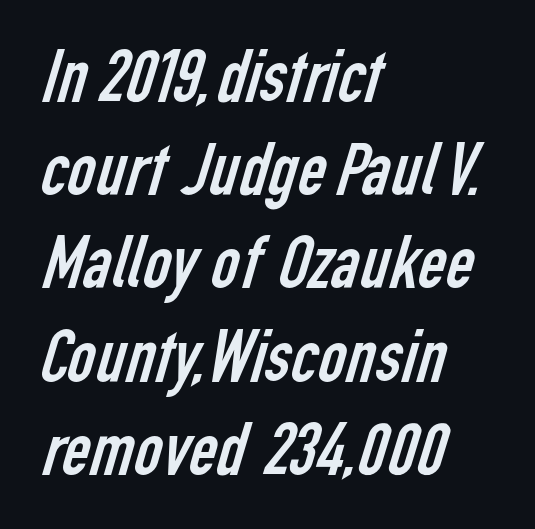
{"serif": "no", "bold": "no", "weight": "regular", "width": "condensed", "stroke_contrast": "low", "x_height": "medium", "monospaced": "no", "underline": "no", "align": "left", "line_spacing_ratio": 1.21, "letter_spacing": "normal", "letter_spacing_em": 0.0, "glyph_px": 77}
